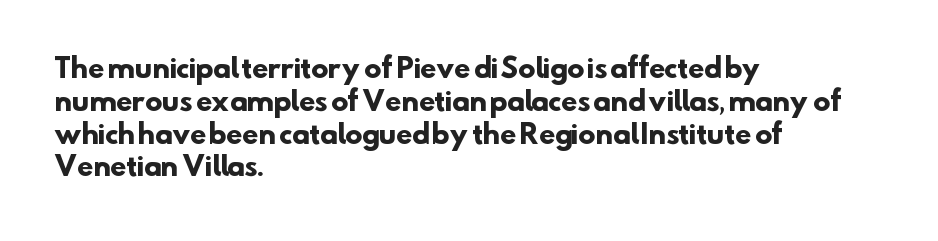
The image shows 26 px bold type; set left-aligned, normal line spacing (1.26x), normal letter spacing, not underlined.
